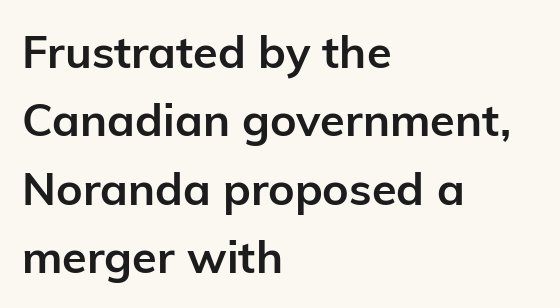
Q: Is the text bold? A: Yes.
Q: Is the text italic (slanted)? A: No, it is upright.
Q: Is the typeface a serif or a sans-serif typeface? A: Sans-serif.
Q: Is the text underlined? A: No.
Q: How is the paragraph aligned? A: Left-aligned.
Q: Is the spacing between letters normal or unusually wide? A: Normal.
Q: Is the spacing between lines tight, normal or loose? A: Normal.
Q: Width (condensed, normal, or wide)? A: Normal.
Q: Stroke contrast? A: Low.
Q: x-height? A: Medium.
Q: Monospaced? A: No.
